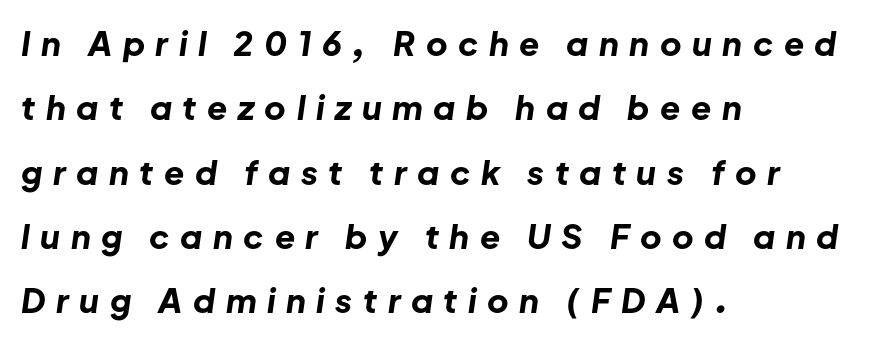
Q: Is the text bold? A: Yes.
Q: Is the text italic (slanted)? A: Yes, it leans right by about 8 degrees.
Q: Is the text underlined? A: No.
Q: How is the paragraph aligned? A: Left-aligned.
Q: Is the spacing between letters normal or unusually wide? A: Unusually wide.
Q: Is the spacing between lines tight, normal or loose? A: Loose.
Q: Width (condensed, normal, or wide)? A: Normal.
Q: Stroke contrast? A: Low.
Q: x-height? A: Medium.
Q: Monospaced? A: No.
